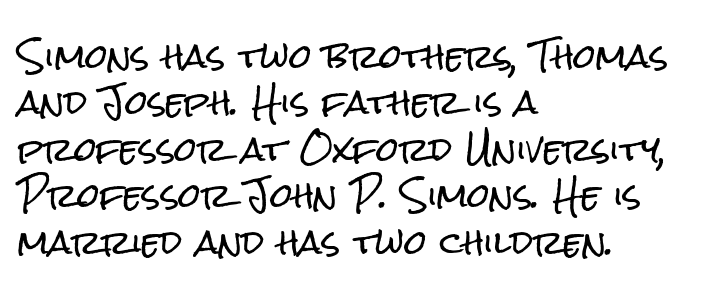
Anything drawn beneath the words? Only blank space. No italicization has been applied; the sample stays upright. The passage is arranged the way most books set body copy — flush left. The rendering shows plain stroke endings on the letterforms — a sans-serif design. Character widths vary here, with narrow letters taking less room than wide ones.
